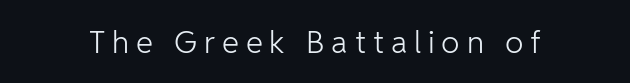
This is not heavy type; no bold has been used. Grotesque or geometric, the face here clearly has no serifs. Each letter keeps its own natural width here, so spacing adapts to shape. Bare-footed words on every line.
